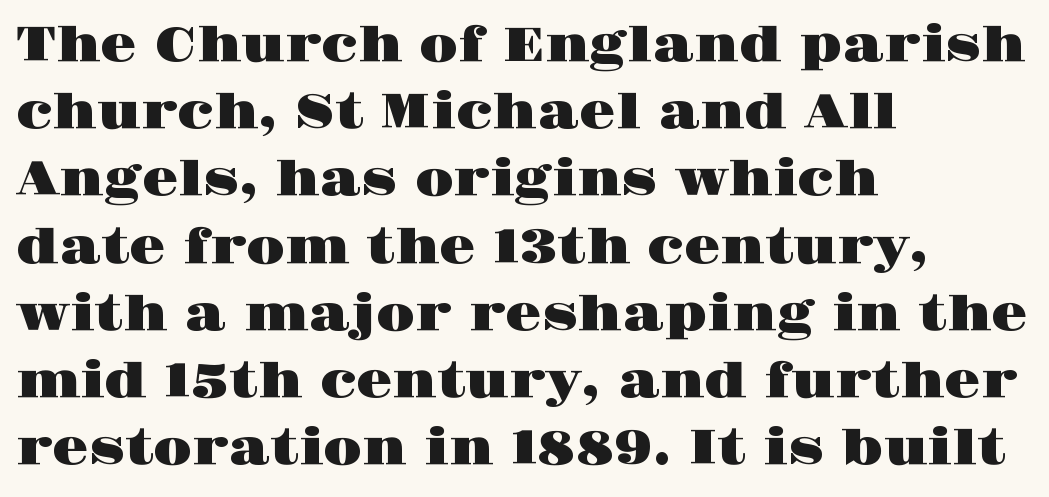
The area under the type is left untouched. The passage shown is typed in a proportional face where columns would drift. The compositor pushed each line to the left boundary. No italicization has been applied; the sample stays upright. Typographically, this falls in the serif category.
